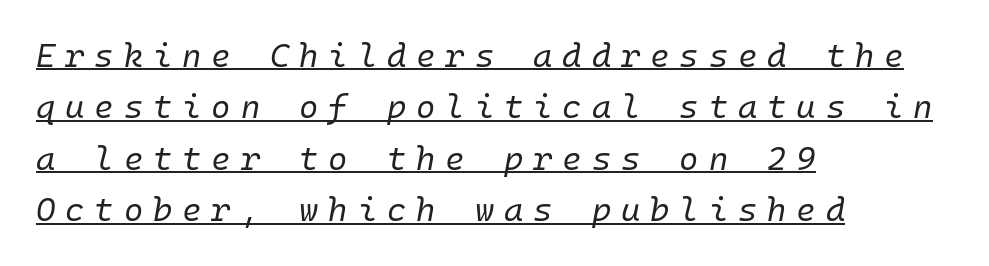
{"italic": "yes", "lean": "right", "slant_degrees": 10, "bold": "no", "weight": "regular", "width": "normal", "stroke_contrast": "low", "x_height": "medium", "underline": "yes", "align": "left", "line_spacing": "normal", "line_spacing_ratio": 1.56, "letter_spacing": "wide", "letter_spacing_em": 0.3, "glyph_px": 33}
